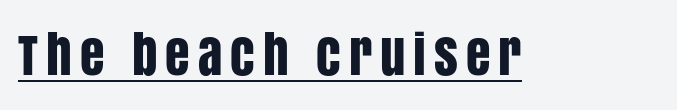
{"serif": "no", "italic": "no", "width": "condensed", "stroke_contrast": "low", "x_height": "large", "monospaced": "no", "underline": "yes", "glyph_px": 50}
